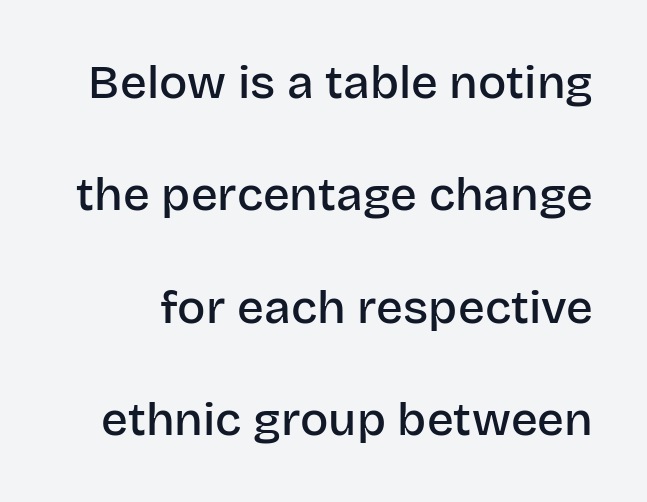
Q: Is the text bold? A: Semi-bold.
Q: Is the text italic (slanted)? A: No, it is upright.
Q: Is the typeface a serif or a sans-serif typeface? A: Sans-serif.
Q: Is the text underlined? A: No.
Q: Is the spacing between letters normal or unusually wide? A: Normal.
Q: Is the spacing between lines tight, normal or loose? A: Loose.
Q: Width (condensed, normal, or wide)? A: Normal.
Q: Stroke contrast? A: Low.
Q: x-height? A: Large.
Q: Monospaced? A: No.
